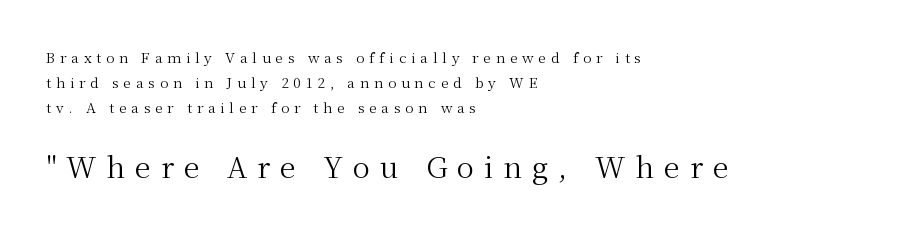
The image shows 29 px regular-weight serif type, upright; set left-aligned, line spacing 1.78x, unusually wide letter spacing (+0.34 em), not underlined; the second (bottom) block is 2.07x larger; medium stroke contrast and a medium x-height.
